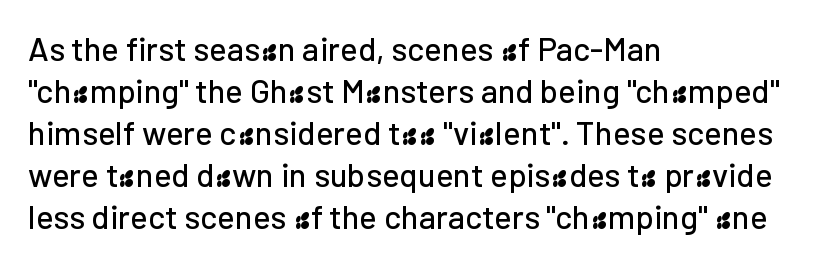
Q: Is the text italic (slanted)? A: No, it is upright.
Q: Is the typeface a serif or a sans-serif typeface? A: Sans-serif.
Q: Is the text underlined? A: No.
Q: How is the paragraph aligned? A: Left-aligned.
Q: Is the spacing between letters normal or unusually wide? A: Normal.
Q: Is the spacing between lines tight, normal or loose? A: Normal.
Q: Width (condensed, normal, or wide)? A: Normal.
Q: Stroke contrast? A: Low.
Q: x-height? A: Medium.
Q: Monospaced? A: No.
